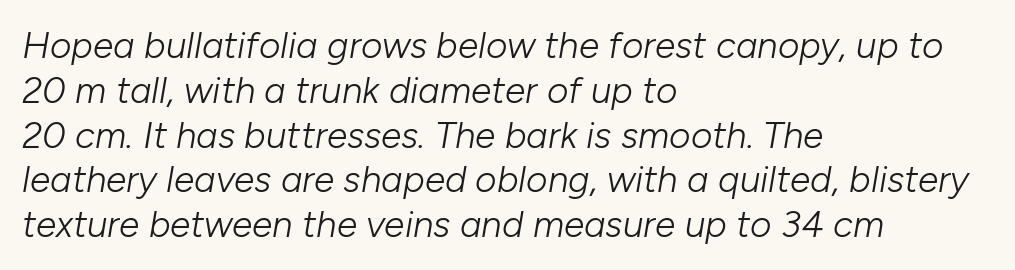
{"italic": "yes", "lean": "right", "slant_degrees": 10, "bold": "no", "weight": "light", "width": "normal", "stroke_contrast": "low", "x_height": "medium", "monospaced": "no", "underline": "no", "align": "left", "line_spacing_ratio": 1.21, "letter_spacing": "normal", "letter_spacing_em": 0.0, "glyph_px": 37}
